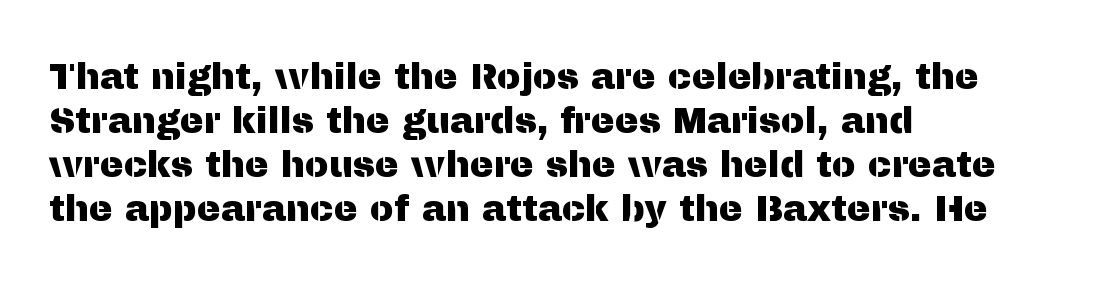
{"serif": "no", "italic": "no", "width": "normal", "stroke_contrast": "medium", "x_height": "medium", "monospaced": "no", "underline": "no", "align": "left", "line_spacing_ratio": 1.22, "letter_spacing": "normal", "letter_spacing_em": 0.0, "glyph_px": 36}
